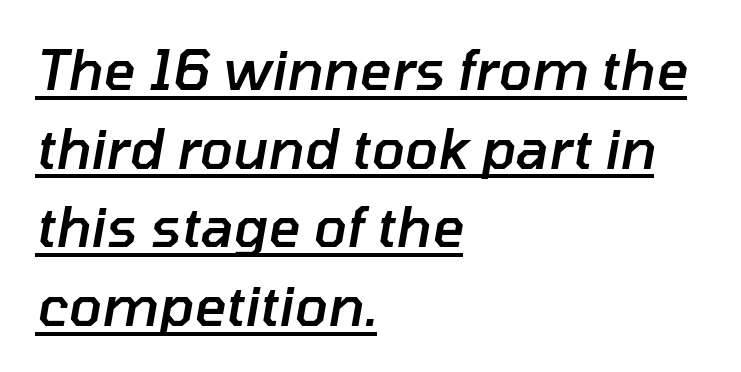
Q: Is the text bold? A: Semi-bold.
Q: Is the text italic (slanted)? A: Yes, it leans right by about 10 degrees.
Q: Is the text underlined? A: Yes.
Q: How is the paragraph aligned? A: Left-aligned.
Q: Is the spacing between letters normal or unusually wide? A: Normal.
Q: Is the spacing between lines tight, normal or loose? A: Normal.
Q: Width (condensed, normal, or wide)? A: Normal.
Q: Stroke contrast? A: Low.
Q: x-height? A: Medium.
Q: Monospaced? A: No.
